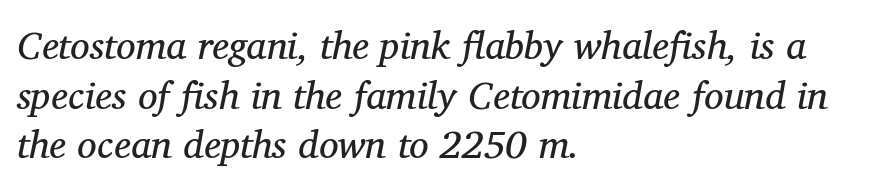
The image shows 39 px regular-weight serif type, italic (leaning right); set left-aligned, normal line spacing (1.27x), normal letter spacing, not underlined; medium stroke contrast and a medium x-height.
